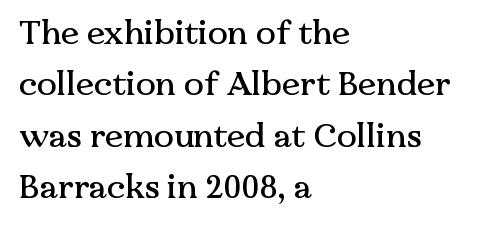
The image shows 33 px serif type, upright; set left-aligned, normal line spacing (1.56x), normal letter spacing, not underlined; medium stroke contrast and a medium x-height.
